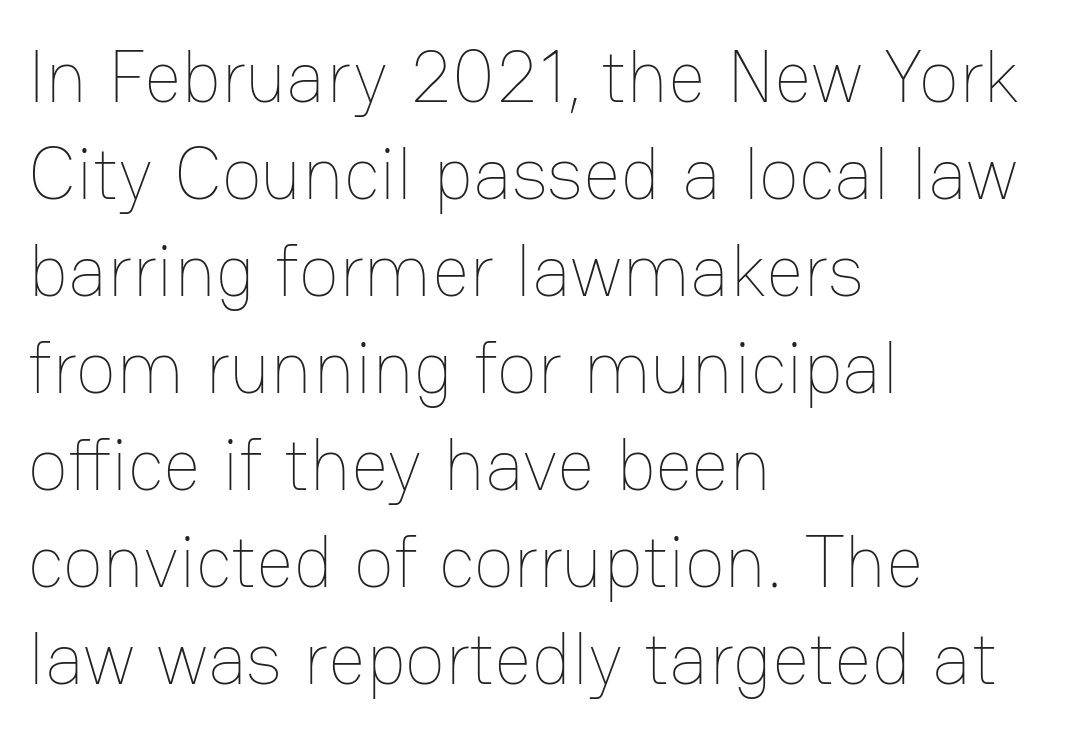
Q: Is the text bold? A: No.
Q: Is the text italic (slanted)? A: No, it is upright.
Q: Is the text underlined? A: No.
Q: How is the paragraph aligned? A: Left-aligned.
Q: Is the spacing between letters normal or unusually wide? A: Normal.
Q: Is the spacing between lines tight, normal or loose? A: Normal.
Q: Width (condensed, normal, or wide)? A: Normal.
Q: Stroke contrast? A: Low.
Q: x-height? A: Medium.
Q: Monospaced? A: No.
